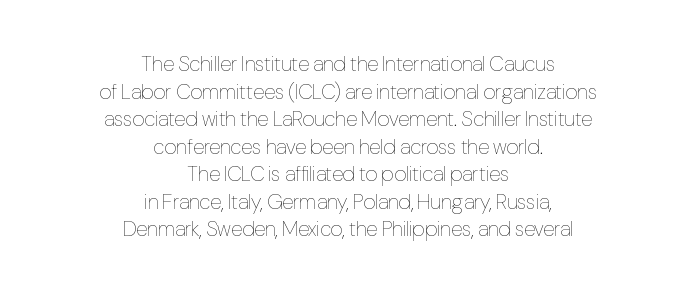
The image shows 21 px text type, upright; set centered, normal line spacing (1.31x), normal letter spacing, not underlined.
